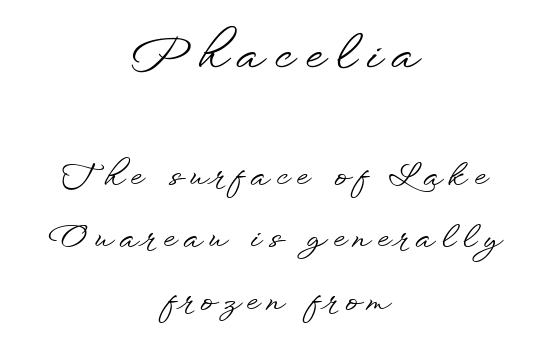
The image shows 46 px wide sans-serif type; set centered, loose line spacing (2.02x), unusually wide letter spacing (+0.24 em), not underlined; the first (top) block is 1.48x larger; low stroke contrast and a small x-height.
